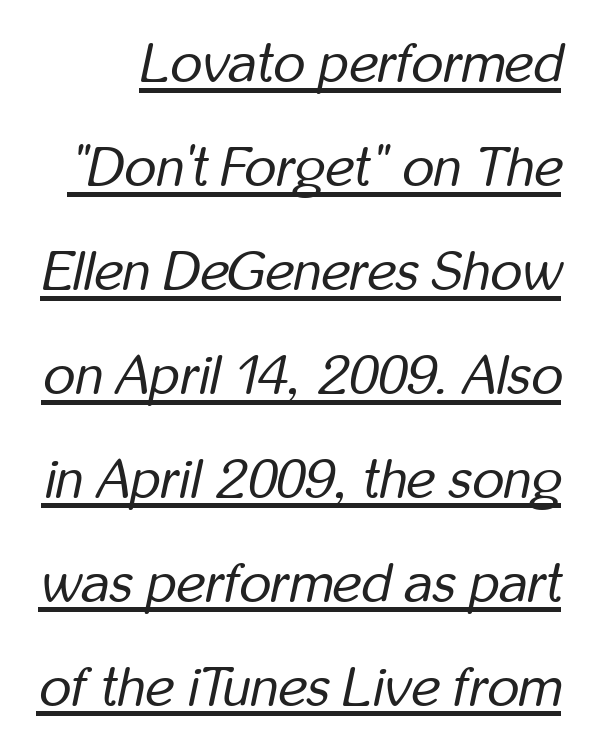
Q: Is the text bold? A: No.
Q: Is the text italic (slanted)? A: Yes, it leans right by about 12 degrees.
Q: Is the text underlined? A: Yes.
Q: Is the spacing between letters normal or unusually wide? A: Normal.
Q: Width (condensed, normal, or wide)? A: Condensed.
Q: Stroke contrast? A: Low.
Q: x-height? A: Medium.
Q: Monospaced? A: No.
